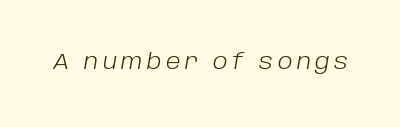
The image shows 21 px text type, italic (leaning right); set unusually wide letter spacing (+0.21 em), not underlined.
